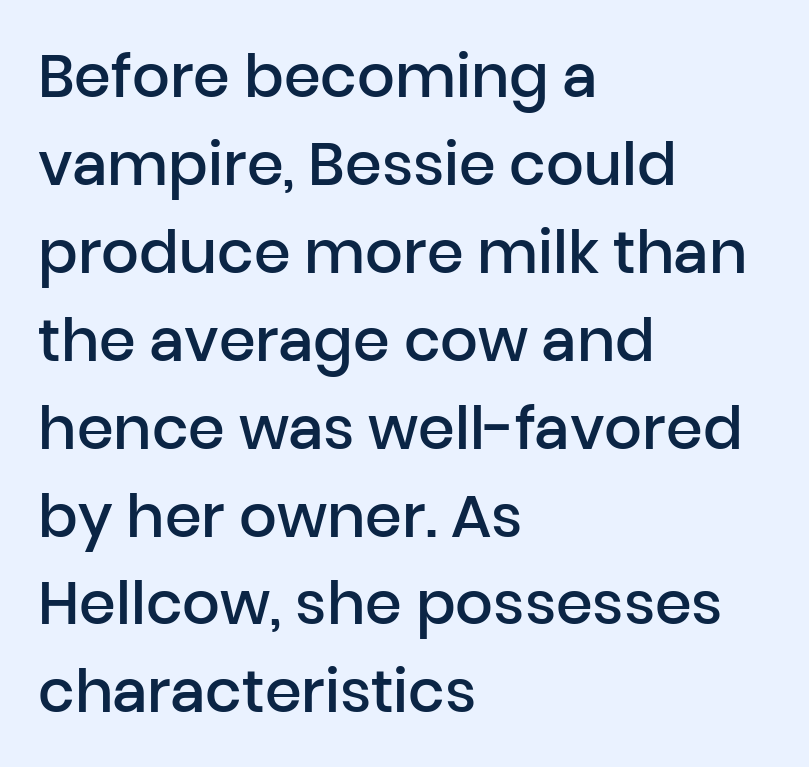
{"serif": "no", "italic": "no", "bold": "semi", "weight": "semibold", "width": "normal", "stroke_contrast": "low", "x_height": "medium", "monospaced": "no", "underline": "no", "align": "left", "line_spacing": "normal", "line_spacing_ratio": 1.49, "letter_spacing": "normal", "letter_spacing_em": 0.0, "glyph_px": 59}
